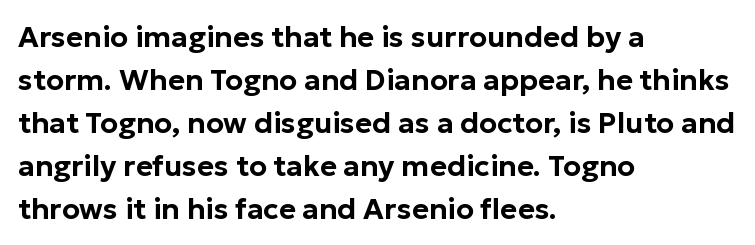
Nope, no serifs anywhere on these letters. If you drew a ruler down the left edge, every line would touch it. This is roman type, the default non-slanted kind. Plain, unruled lines of type.
